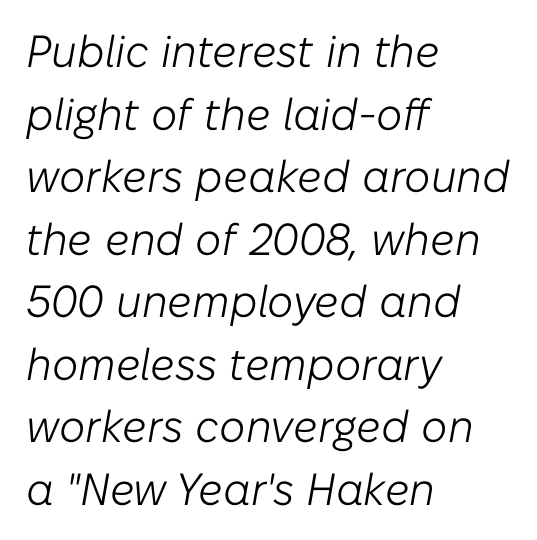
The image shows 45 px light type, italic (leaning right); set left-aligned, normal line spacing (1.39x), normal letter spacing, not underlined; low stroke contrast and a medium x-height.
